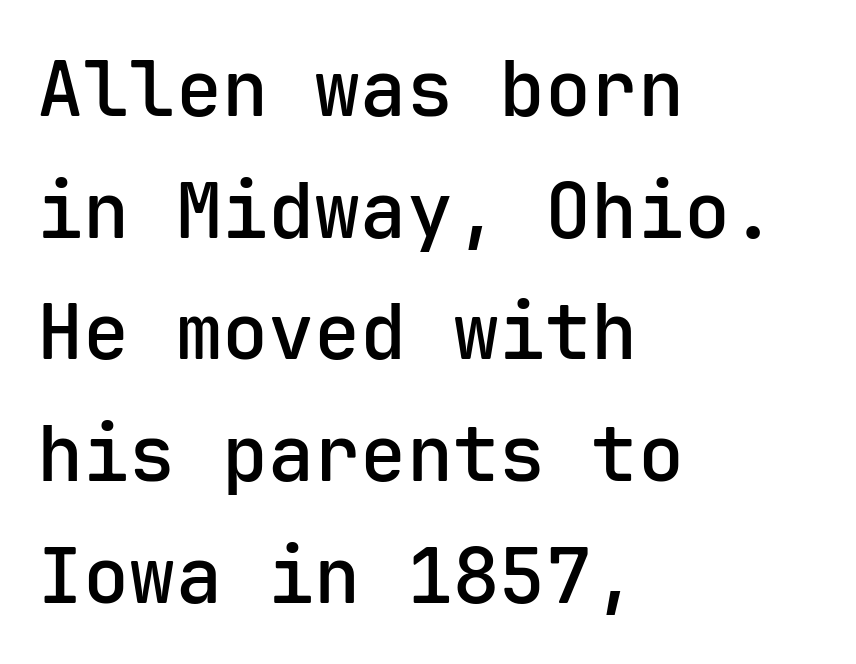
This is moderately heavy type, rendered in semibold. Unlike italic type, these characters show no tilt at all. The text block is weighted toward the left margin, trailing off unevenly rightward. Think of a typewriter: that constant character pitch is what you see here. Unlike a traditional serif, this face leaves its strokes unadorned.
